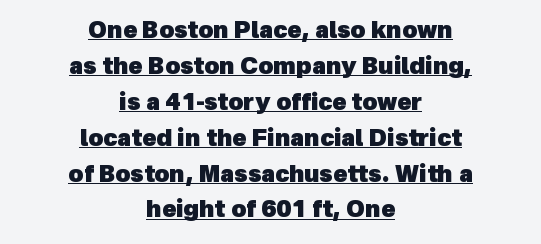
Stroke thickness is high; the sample reads as a true bold. Regarding leading, the lines here are spaced in the standard way. This rendering uses center alignment, leaving both contours irregular but symmetric. Does a line run under the words? Yes, clearly. Letter spacing: default.
